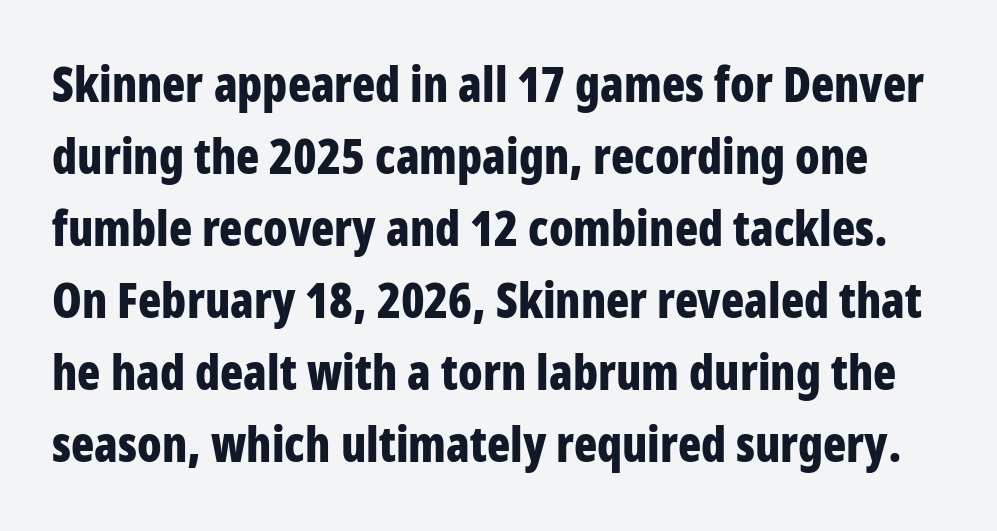
The image shows 48 px bold, condensed sans-serif type, upright; set normal line spacing (1.5x), normal letter spacing, not underlined; low stroke contrast and a large x-height.
